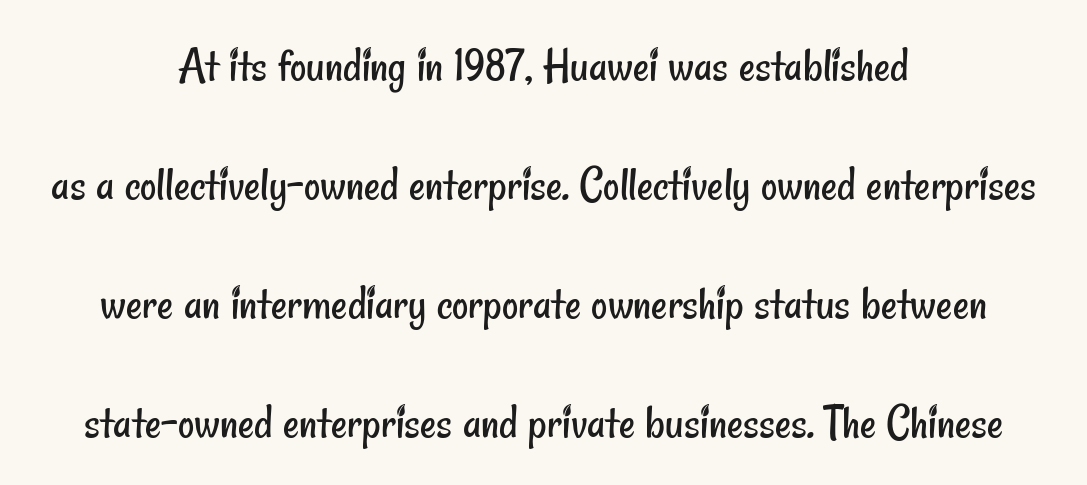
{"serif": "no", "bold": "no", "weight": "regular", "width": "condensed", "stroke_contrast": "low", "x_height": "small", "monospaced": "no", "underline": "no", "align": "center", "line_spacing": "loose", "line_spacing_ratio": 2.38, "letter_spacing": "normal", "letter_spacing_em": 0.0, "glyph_px": 50}
